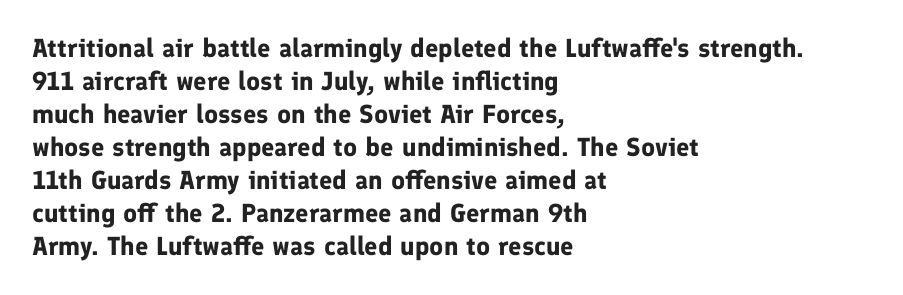
Q: Is the text bold? A: Yes.
Q: Is the text italic (slanted)? A: No, it is upright.
Q: Is the text underlined? A: No.
Q: How is the paragraph aligned? A: Left-aligned.
Q: Is the spacing between letters normal or unusually wide? A: Normal.
Q: Is the spacing between lines tight, normal or loose? A: Normal.
